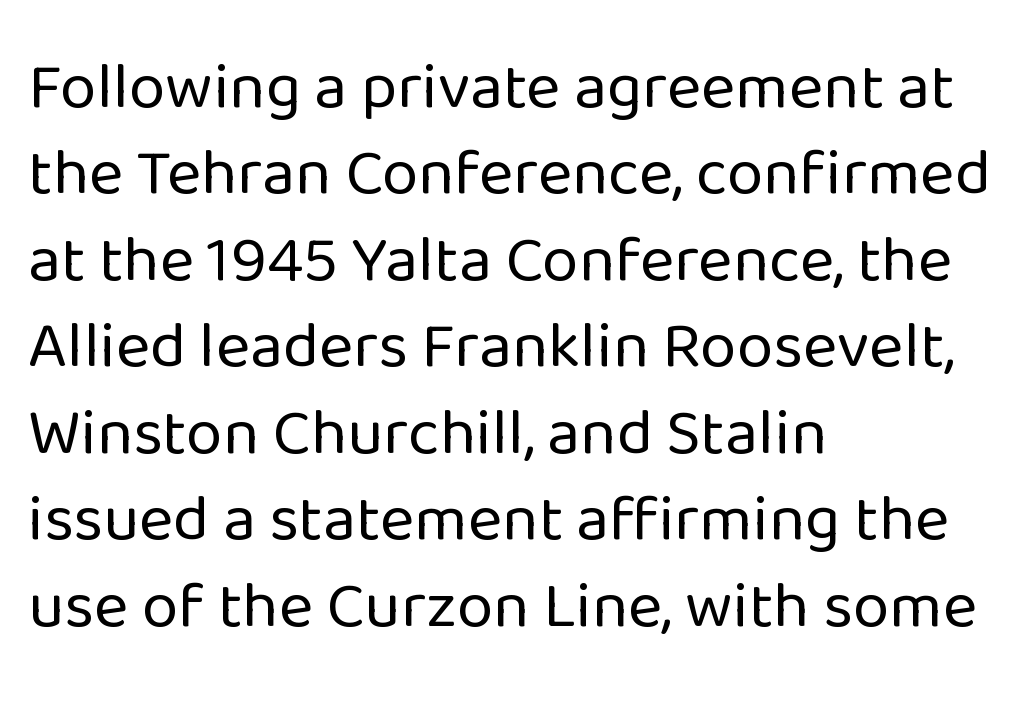
Rule under the text: the space is simply empty. Are there feet on the stems? There aren't — it's a sans. Caption: multi-line text, flush left, ragged right. Does extra space separate the letters? No, they use regular spacing. The designer left line spacing at the default.
